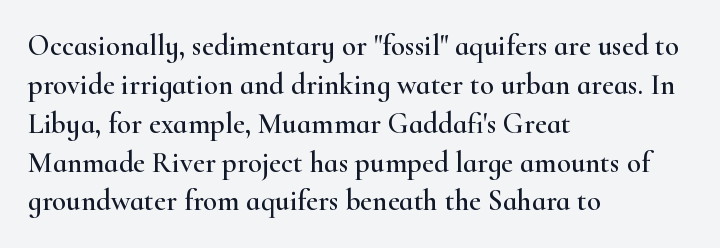
Q: Is the text italic (slanted)? A: No, it is upright.
Q: Is the typeface a serif or a sans-serif typeface? A: Serif.
Q: Is the text underlined? A: No.
Q: How is the paragraph aligned? A: Left-aligned.
Q: Is the spacing between letters normal or unusually wide? A: Normal.
Q: Is the spacing between lines tight, normal or loose? A: Normal.
Q: Width (condensed, normal, or wide)? A: Wide.
Q: Stroke contrast? A: High.
Q: x-height? A: Small.
Q: Monospaced? A: No.
